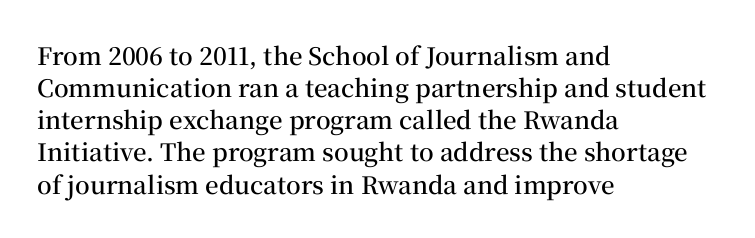
Q: Is the text bold? A: Semi-bold.
Q: Is the text italic (slanted)? A: No, it is upright.
Q: Is the text underlined? A: No.
Q: How is the paragraph aligned? A: Left-aligned.
Q: Is the spacing between letters normal or unusually wide? A: Normal.
Q: Is the spacing between lines tight, normal or loose? A: Normal.
